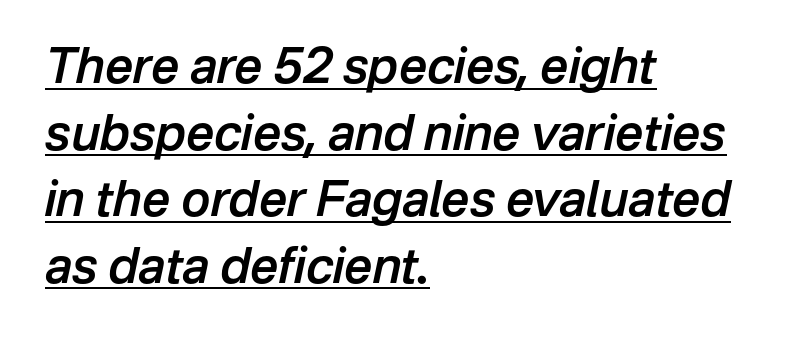
The image shows 49 px semibold type, italic (leaning right); set left-aligned, normal line spacing (1.36x), normal letter spacing, underlined; low stroke contrast and a medium x-height.
